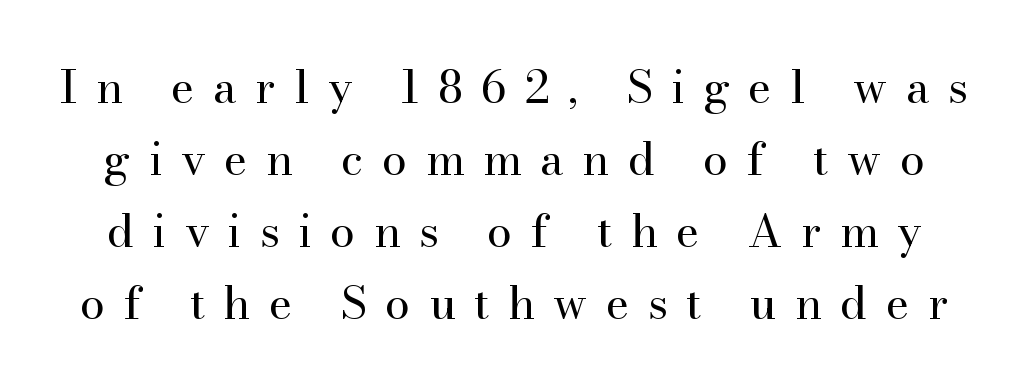
Q: Is the text bold? A: No.
Q: Is the text italic (slanted)? A: No, it is upright.
Q: Is the typeface a serif or a sans-serif typeface? A: Serif.
Q: Is the text underlined? A: No.
Q: Is the spacing between letters normal or unusually wide? A: Unusually wide.
Q: Is the spacing between lines tight, normal or loose? A: Normal.
Q: Width (condensed, normal, or wide)? A: Normal.
Q: Stroke contrast? A: High.
Q: x-height? A: Small.
Q: Monospaced? A: No.
